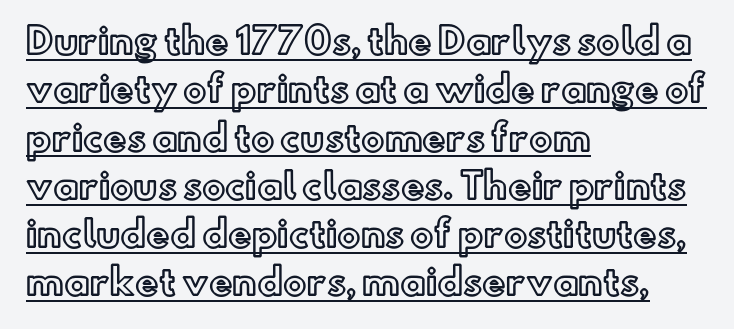
{"italic": "no", "width": "normal", "x_height": "small", "monospaced": "no", "underline": "yes", "align": "left", "line_spacing": "normal", "line_spacing_ratio": 1.38, "letter_spacing": "normal", "letter_spacing_em": 0.0, "glyph_px": 35}
